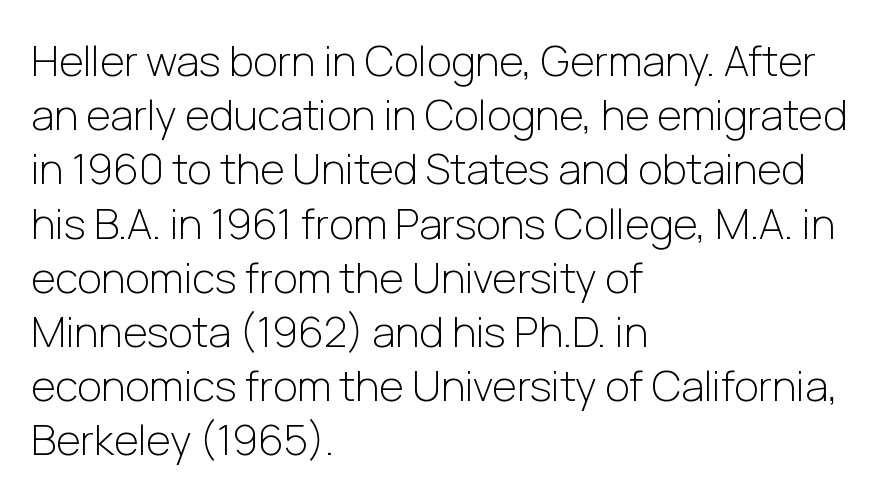
{"serif": "no", "italic": "no", "bold": "no", "weight": "light", "width": "normal", "stroke_contrast": "low", "x_height": "medium", "monospaced": "no", "underline": "no", "align": "left", "line_spacing": "normal", "line_spacing_ratio": 1.29, "letter_spacing": "normal", "letter_spacing_em": 0.0, "glyph_px": 42}
